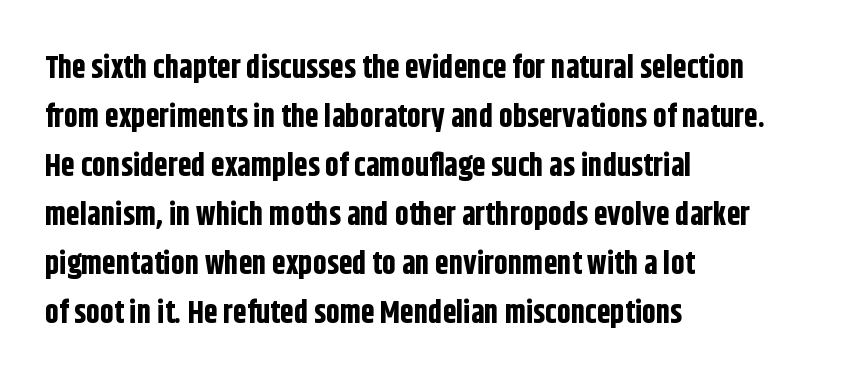
{"serif": "no", "italic": "no", "bold": "yes", "weight": "bold", "width": "condensed", "stroke_contrast": "low", "x_height": "large", "monospaced": "no", "underline": "no", "align": "left", "line_spacing": "normal", "line_spacing_ratio": 1.58, "letter_spacing": "normal", "letter_spacing_em": 0.0, "glyph_px": 31}
